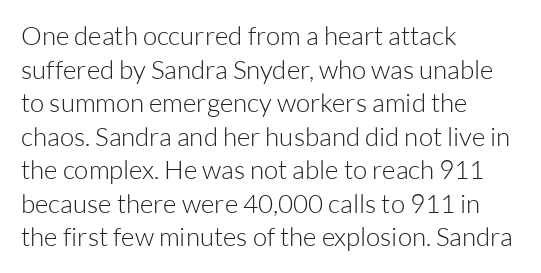
Q: Is the text bold? A: No.
Q: Is the text italic (slanted)? A: No, it is upright.
Q: Is the text underlined? A: No.
Q: How is the paragraph aligned? A: Left-aligned.
Q: Is the spacing between letters normal or unusually wide? A: Normal.
Q: Is the spacing between lines tight, normal or loose? A: Normal.
